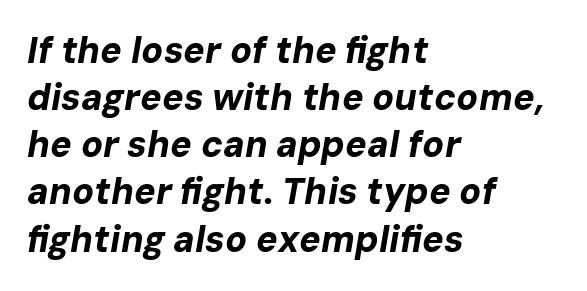
The image shows 36 px bold type, italic (leaning right); set left-aligned, normal line spacing (1.31x), normal letter spacing, not underlined; low stroke contrast and a medium x-height.
